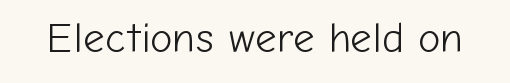
The image shows 42 px light sans-serif type, upright; set normal letter spacing, not underlined; low stroke contrast and a medium x-height.
